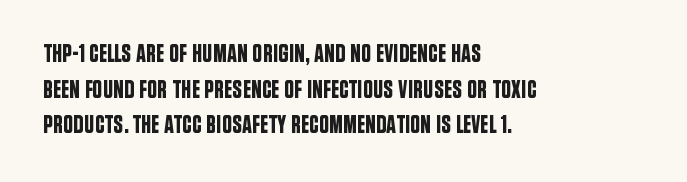
{"italic": "no", "underline": "no", "align": "left", "line_spacing": "normal", "line_spacing_ratio": 1.43, "letter_spacing": "normal", "letter_spacing_em": 0.0, "glyph_px": 25}
